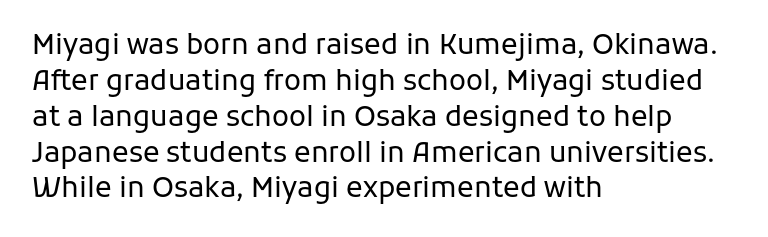
Q: Is the text bold? A: No.
Q: Is the text italic (slanted)? A: No, it is upright.
Q: Is the typeface a serif or a sans-serif typeface? A: Sans-serif.
Q: Is the text underlined? A: No.
Q: How is the paragraph aligned? A: Left-aligned.
Q: Is the spacing between letters normal or unusually wide? A: Normal.
Q: Is the spacing between lines tight, normal or loose? A: Normal.
Q: Width (condensed, normal, or wide)? A: Normal.
Q: Stroke contrast? A: Low.
Q: x-height? A: Medium.
Q: Monospaced? A: No.
